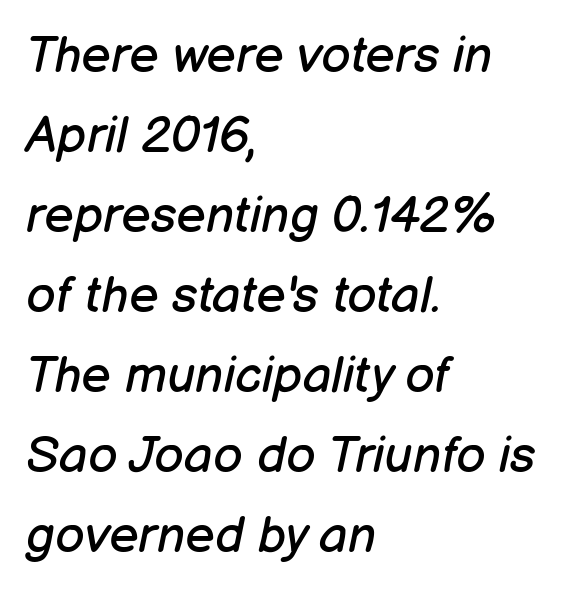
The image shows 51 px regular-weight type, italic (leaning right); set left-aligned, normal line spacing (1.57x), normal letter spacing, not underlined; low stroke contrast and a medium x-height.
